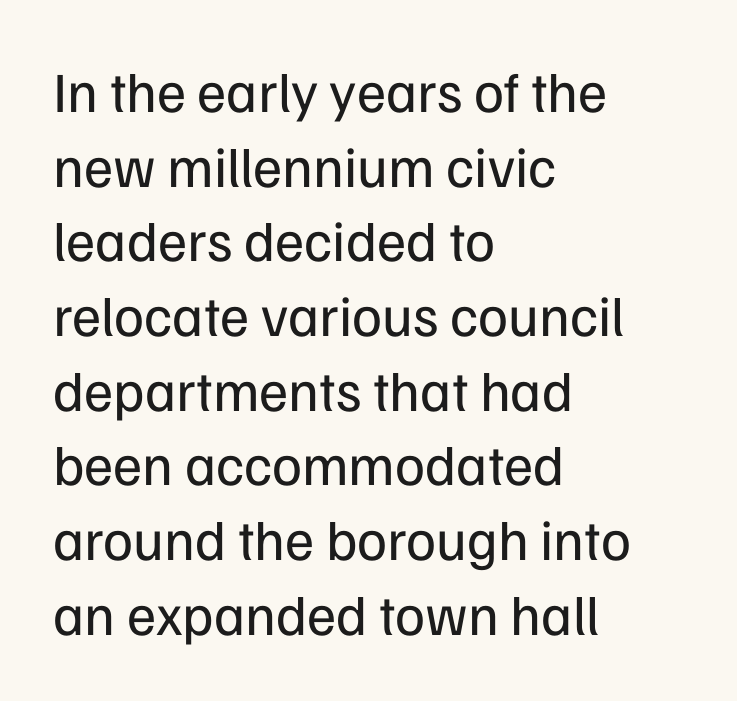
Q: Is the text bold? A: No.
Q: Is the text italic (slanted)? A: No, it is upright.
Q: Is the typeface a serif or a sans-serif typeface? A: Sans-serif.
Q: Is the text underlined? A: No.
Q: How is the paragraph aligned? A: Left-aligned.
Q: Is the spacing between letters normal or unusually wide? A: Normal.
Q: Is the spacing between lines tight, normal or loose? A: Normal.
Q: Width (condensed, normal, or wide)? A: Normal.
Q: Stroke contrast? A: Low.
Q: x-height? A: Medium.
Q: Monospaced? A: No.
